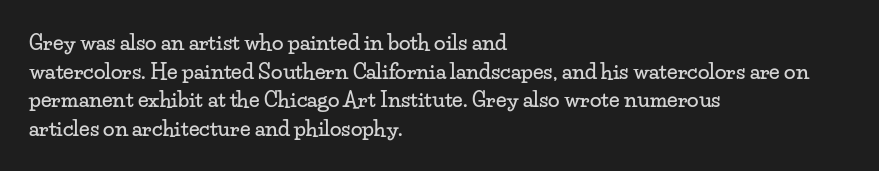
The image shows 21 px text type, upright; set left-aligned, normal line spacing (1.36x), normal letter spacing, not underlined.
